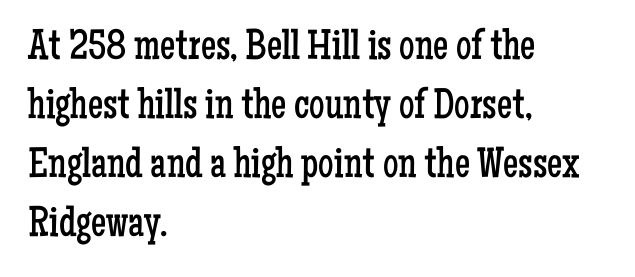
Characters remain perfectly vertical along every line. Compared with typical body copy, the letter spacing here is the same. The letters look calm and open, with moderate or lighter stems. The block of text has a typical density, with ordinary space between rows. Think of a printed novel: that variable character pitch is what you see here.
